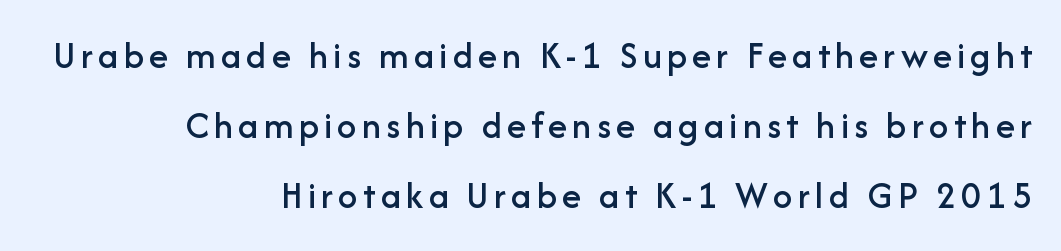
The image shows 39 px sans-serif type, upright; set right-aligned, line spacing 1.8x, not underlined; low stroke contrast and a medium x-height.
